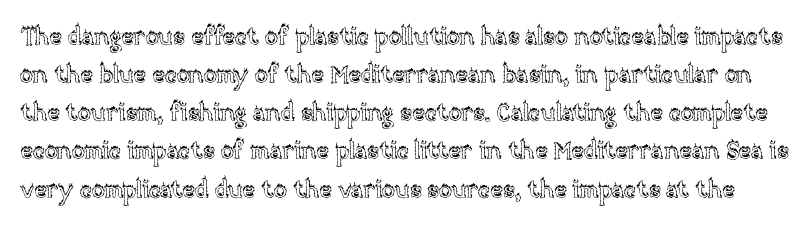
Bare-footed words on every line. The rendering uses a moderate line-height, typical for paragraphs. Upright lettering throughout. There is no visible air inserted between adjacent glyphs.
